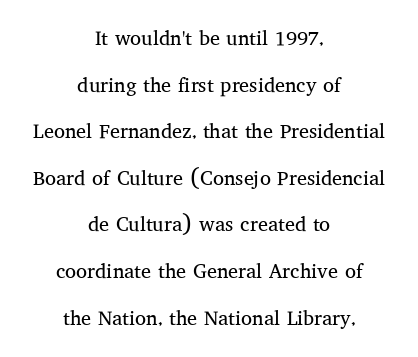
Q: Is the text bold? A: No.
Q: Is the text italic (slanted)? A: No, it is upright.
Q: Is the text underlined? A: No.
Q: How is the paragraph aligned? A: Centered.
Q: Is the spacing between letters normal or unusually wide? A: Normal.
Q: Is the spacing between lines tight, normal or loose? A: Loose.
